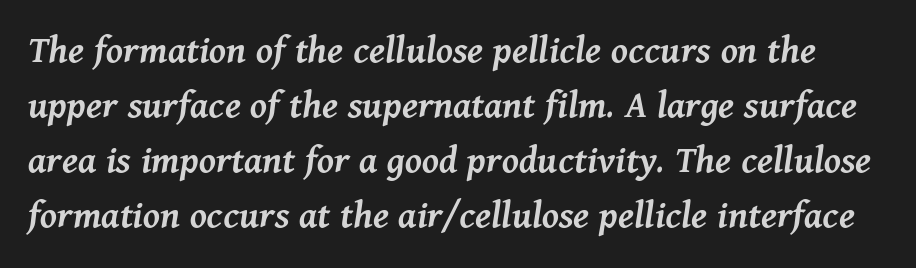
Q: Is the text bold? A: Semi-bold.
Q: Is the text italic (slanted)? A: Yes, it leans right by about 11 degrees.
Q: Is the text underlined? A: No.
Q: Is the spacing between letters normal or unusually wide? A: Normal.
Q: Is the spacing between lines tight, normal or loose? A: Normal.
Q: Width (condensed, normal, or wide)? A: Normal.
Q: Stroke contrast? A: Medium.
Q: x-height? A: Medium.
Q: Monospaced? A: No.
